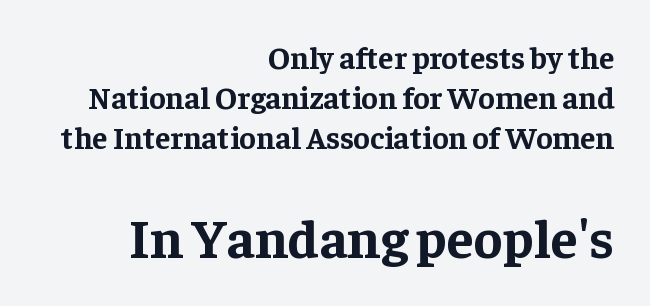
Larger block? The one below; the one above is distinctly smaller. The compositor pushed each line to the right boundary. Nothing unusual about the tracking: characters are spaced as the font intends. The zone under the glyphs is completely vacant. Note the varied advance widths — an 'i' is clearly narrower than an 'm'. Baseline-to-baseline distance is the conventional proportion of letter height.
